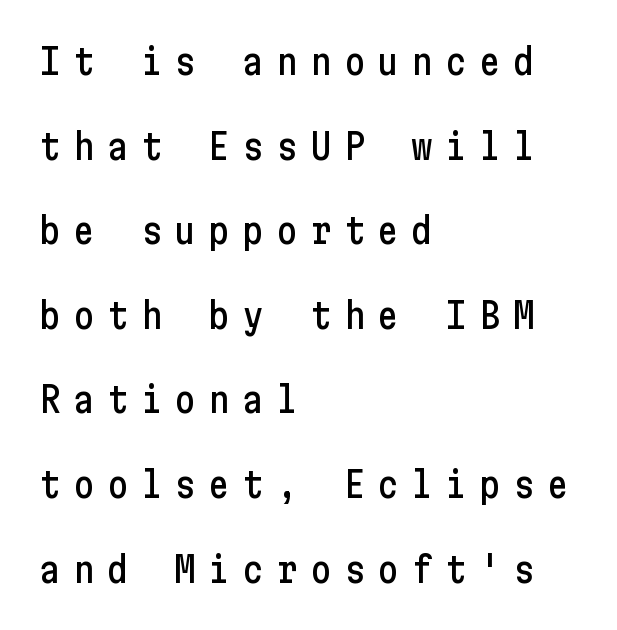
{"serif": "no", "italic": "no", "width": "condensed", "stroke_contrast": "low", "x_height": "medium", "underline": "no", "align": "left", "line_spacing": "loose", "line_spacing_ratio": 2.35, "letter_spacing": "wide", "letter_spacing_em": 0.34, "glyph_px": 36}
